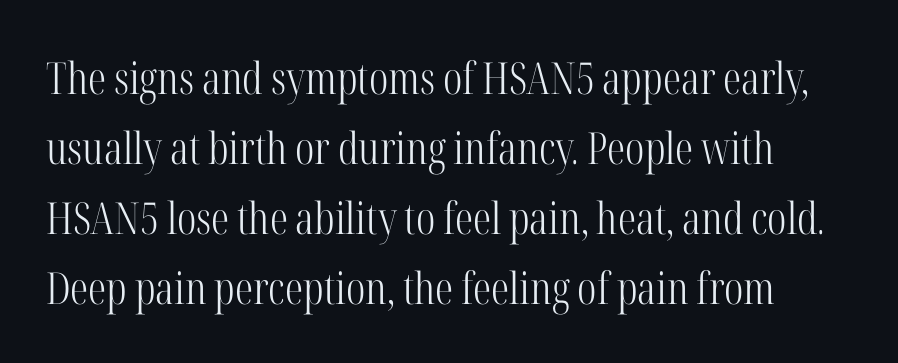
Font category for this specimen: serif. The space directly below the letters is spotless. This sample has the flowing, uneven cadence of proportional lettering. Quick note: not italic, upright. Reading down the column, the eye jumps a familiar distance to each next line.
